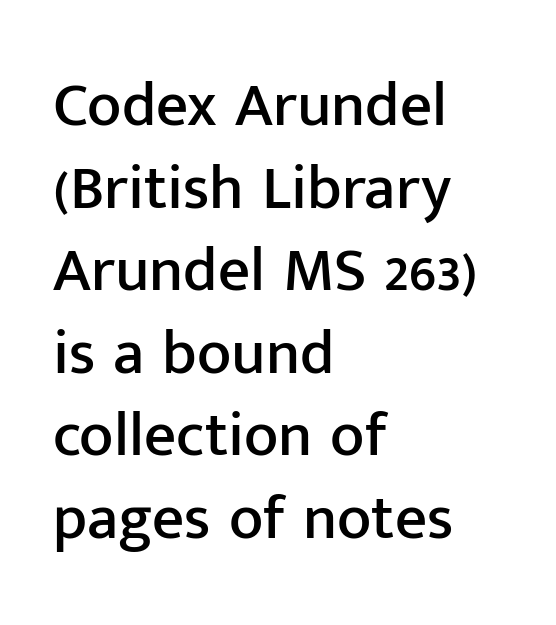
{"serif": "no", "italic": "no", "width": "normal", "stroke_contrast": "low", "x_height": "medium", "monospaced": "no", "underline": "no", "align": "left", "line_spacing": "normal", "line_spacing_ratio": 1.31, "letter_spacing": "normal", "letter_spacing_em": 0.0, "glyph_px": 63}
